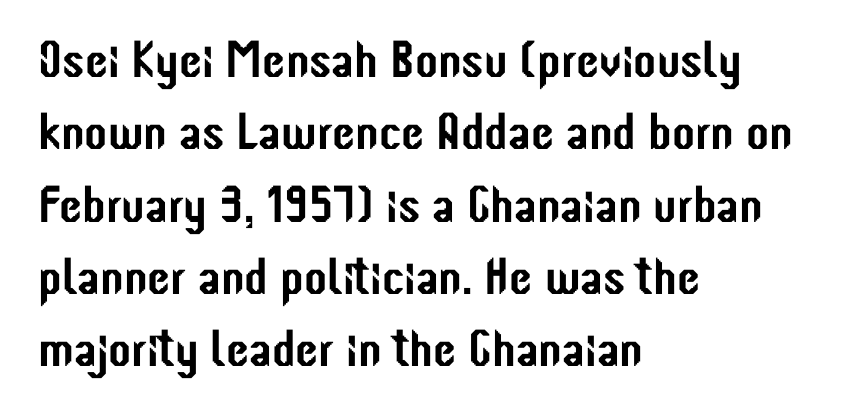
{"serif": "no", "italic": "no", "width": "condensed", "stroke_contrast": "low", "x_height": "medium", "monospaced": "no", "underline": "no", "align": "left", "line_spacing": "normal", "line_spacing_ratio": 1.39, "letter_spacing": "normal", "letter_spacing_em": 0.0, "glyph_px": 52}
